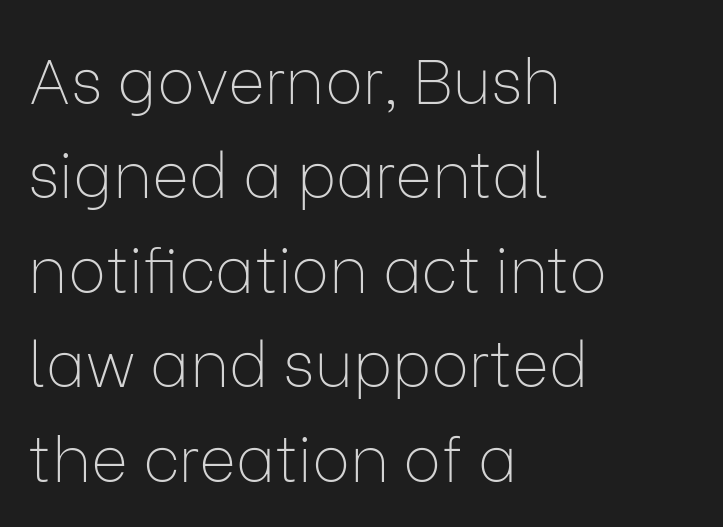
This sample has the flowing, uneven cadence of proportional lettering. Summary of vertical rhythm: regular, with standard interline spacing. Alignment: flush left. These glyphs show unthickened strokes, regular width or finer.
